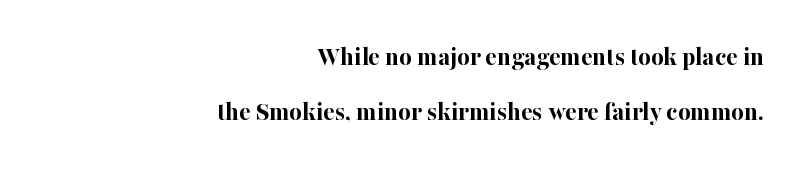
The image shows 27 px bold type, upright; set right-aligned, loose line spacing (2.04x), normal letter spacing, not underlined.
